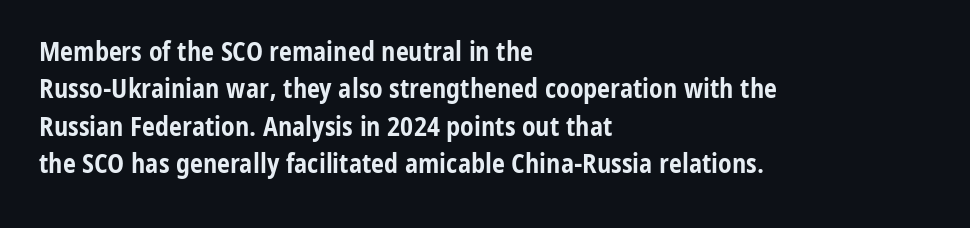
When letters stand straight like this, we call the style roman or upright. A clean baseline with only descenders dipping below it. Horizontally, the lines are justified to the leading edge only. Is there much room between lines? A standard amount, neither cramped nor airy.
